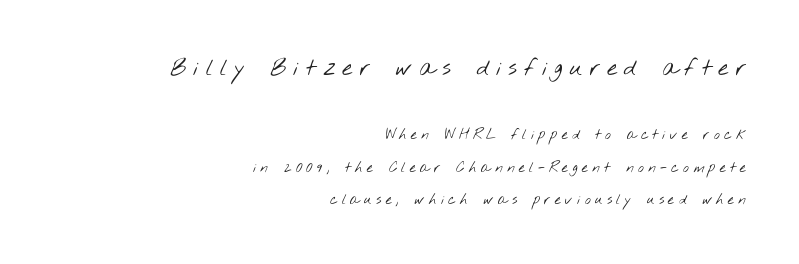
Q: Is the text bold? A: No.
Q: Is the text underlined? A: No.
Q: How is the paragraph aligned? A: Right-aligned.
Q: Is the spacing between letters normal or unusually wide? A: Unusually wide.
Q: Is the spacing between lines tight, normal or loose? A: Loose.
Q: Which block of text is set in a larger size, the first (top) or the second (bottom)? A: The first (top) one.
